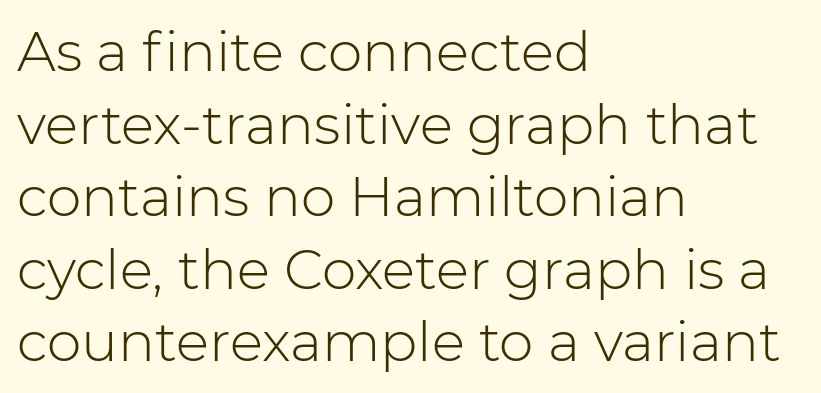
The image shows 55 px light sans-serif type, upright; set left-aligned, normal line spacing (1.32x), normal letter spacing, not underlined; low stroke contrast and a medium x-height.
